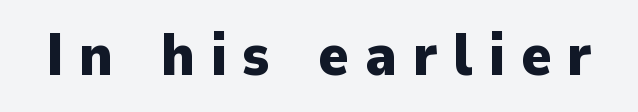
The image shows 58 px heavy sans-serif type, upright; set unusually wide letter spacing (+0.27 em), not underlined; low stroke contrast and a medium x-height.
